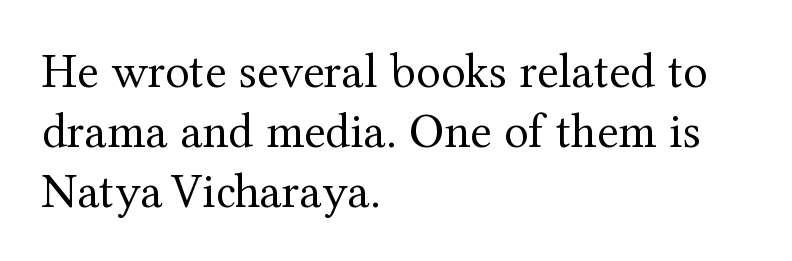
{"serif": "yes", "italic": "no", "bold": "no", "weight": "regular", "width": "normal", "stroke_contrast": "medium", "x_height": "medium", "monospaced": "no", "underline": "no", "align": "left", "line_spacing_ratio": 1.2, "letter_spacing": "normal", "letter_spacing_em": 0.0, "glyph_px": 50}
